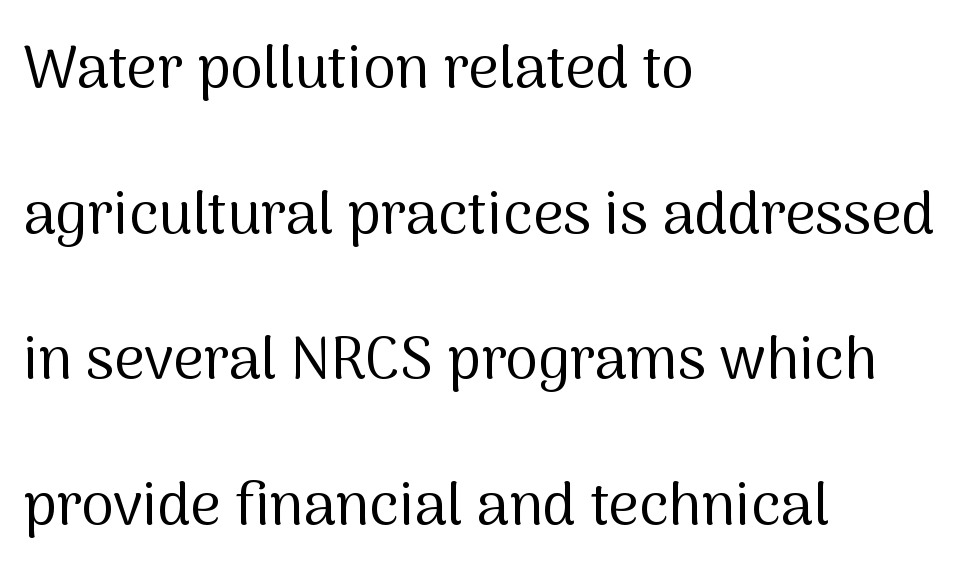
{"serif": "no", "italic": "no", "bold": "no", "weight": "regular", "width": "normal", "stroke_contrast": "medium", "x_height": "medium", "monospaced": "no", "underline": "no", "align": "left", "line_spacing": "loose", "line_spacing_ratio": 2.47, "letter_spacing": "normal", "letter_spacing_em": 0.0, "glyph_px": 59}
